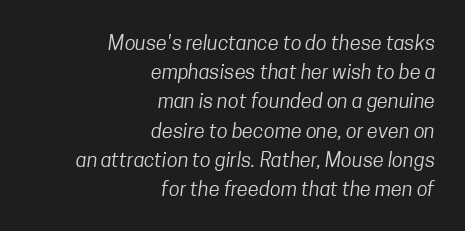
The text block is weighted toward the right margin, trailing off unevenly leftward. Baseline-to-baseline distance is the conventional proportion of letter height. The gap between lines stays unmarked. Vertical stems look standard width or narrower in stroke. Tracking here is standard; glyphs follow each other at the usual distance.
